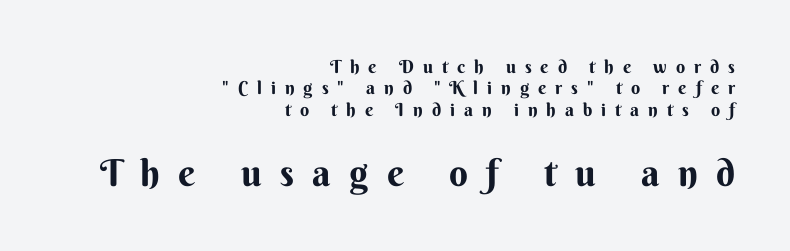
The lettering stays uniformly vertical, giving the passage a roman look. Think of a printed novel: that variable character pitch is what you see here. Quick note: underline off. All the whitespace from short lines collects on the left. Each word looks stretched out because of the extra space between its letters. The following chunk of copy outweighs the initial chunk in type size.
